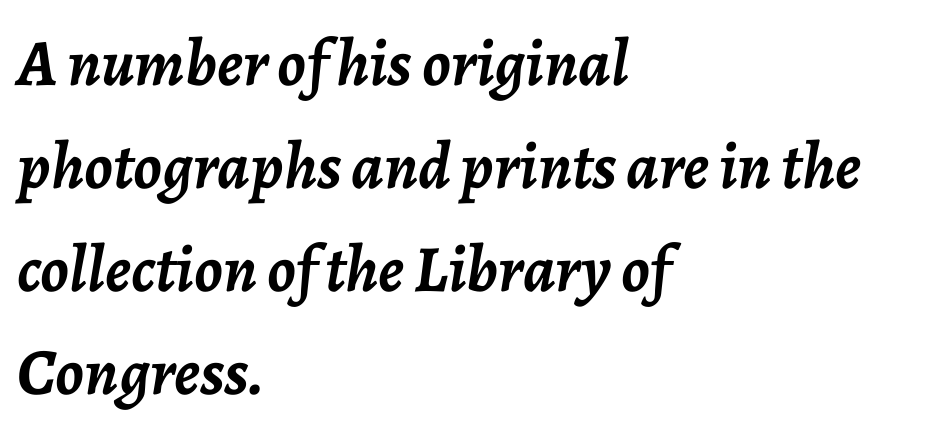
Q: Is the text bold? A: Yes.
Q: Is the text italic (slanted)? A: Yes, it leans right by about 7 degrees.
Q: Is the text underlined? A: No.
Q: How is the paragraph aligned? A: Left-aligned.
Q: Is the spacing between letters normal or unusually wide? A: Normal.
Q: Is the spacing between lines tight, normal or loose? A: Normal.
Q: Width (condensed, normal, or wide)? A: Normal.
Q: Stroke contrast? A: Low.
Q: x-height? A: Medium.
Q: Monospaced? A: No.
